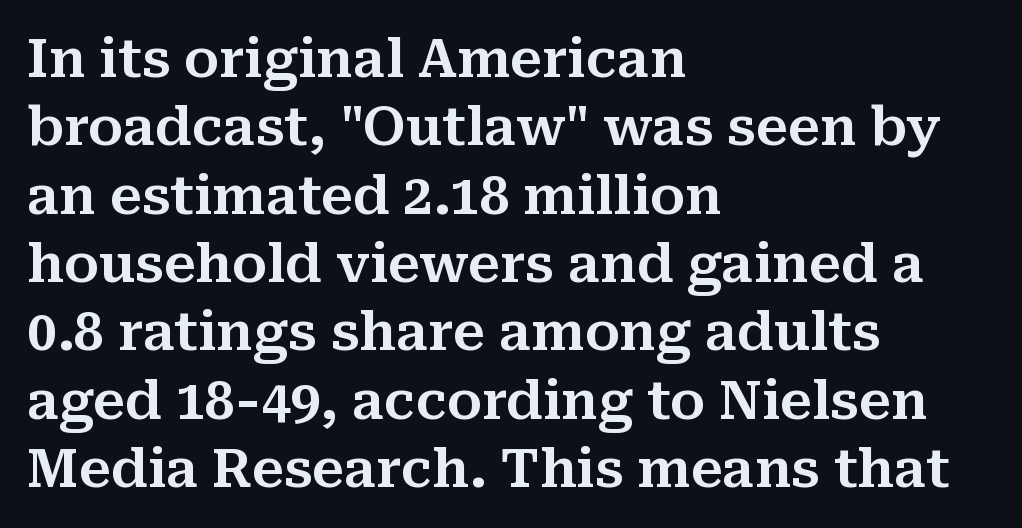
Q: Is the text italic (slanted)? A: No, it is upright.
Q: Is the typeface a serif or a sans-serif typeface? A: Serif.
Q: Is the text underlined? A: No.
Q: How is the paragraph aligned? A: Left-aligned.
Q: Is the spacing between letters normal or unusually wide? A: Normal.
Q: Is the spacing between lines tight, normal or loose? A: Normal.
Q: Width (condensed, normal, or wide)? A: Normal.
Q: Stroke contrast? A: Medium.
Q: x-height? A: Medium.
Q: Monospaced? A: No.
